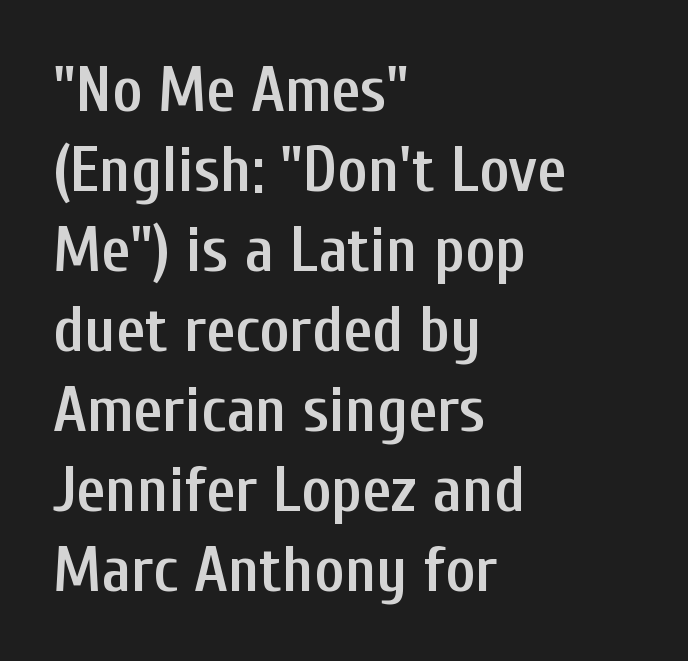
Vertically, the passage feels balanced, rows spaced as you'd expect. These lines stack with their left ends in a neat column. The passage shown is typed in a proportional face where columns would drift. Unmarked baselines from the first word to the last. Serif or sans? Sans — the stroke terminals are bare.
